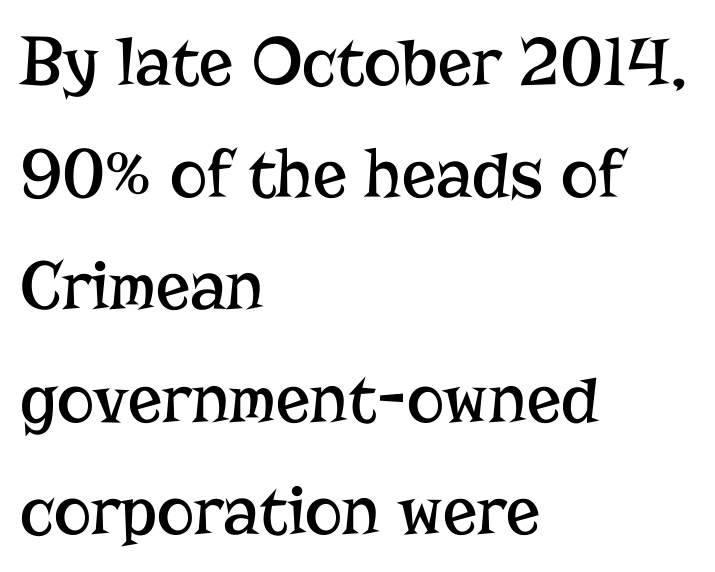
Q: Is the text bold? A: No.
Q: Is the text italic (slanted)? A: No, it is upright.
Q: Is the typeface a serif or a sans-serif typeface? A: Serif.
Q: Is the text underlined? A: No.
Q: How is the paragraph aligned? A: Left-aligned.
Q: Is the spacing between letters normal or unusually wide? A: Normal.
Q: Is the spacing between lines tight, normal or loose? A: Normal.
Q: Width (condensed, normal, or wide)? A: Normal.
Q: Stroke contrast? A: Low.
Q: x-height? A: Medium.
Q: Monospaced? A: No.
